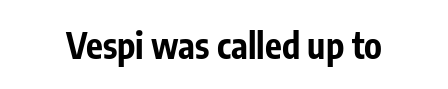
No feet cap the strokes, marking this as sans-serif type. The space directly below the letters is spotless. Notice how the stems are strictly vertical — no italics here. This is heavy type, rendered in bold. The passage shown is typed in a proportional face where columns would drift. The letters sit at their default tracking, neither squeezed nor spread.
